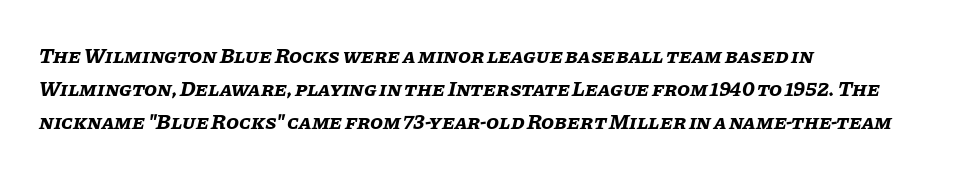
The image shows 21 px bold type, italic (leaning right); set left-aligned, normal line spacing (1.58x), normal letter spacing, not underlined.
